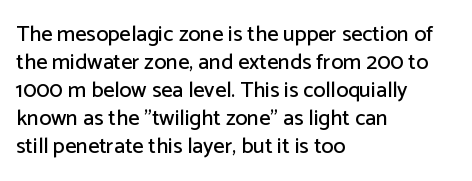
Q: Is the text italic (slanted)? A: No, it is upright.
Q: Is the text underlined? A: No.
Q: How is the paragraph aligned? A: Left-aligned.
Q: Is the spacing between letters normal or unusually wide? A: Normal.
Q: Is the spacing between lines tight, normal or loose? A: Normal.
